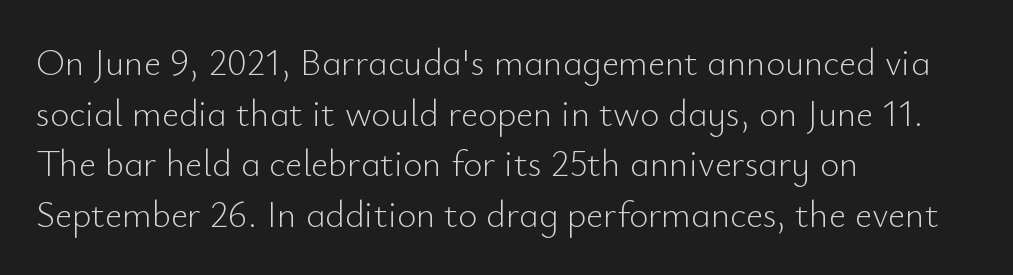
The image shows 37 px light sans-serif type, upright; set left-aligned, normal line spacing (1.37x), normal letter spacing, not underlined; low stroke contrast and a small x-height.
